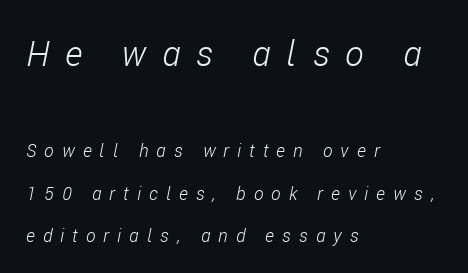
Q: Is the text bold? A: No.
Q: Is the text italic (slanted)? A: Yes, it leans right by about 11 degrees.
Q: Is the text underlined? A: No.
Q: How is the paragraph aligned? A: Left-aligned.
Q: Is the spacing between letters normal or unusually wide? A: Unusually wide.
Q: Is the spacing between lines tight, normal or loose? A: Loose.
Q: Which block of text is set in a larger size, the first (top) or the second (bottom)? A: The first (top) one.
Q: Width (condensed, normal, or wide)? A: Condensed.
Q: Stroke contrast? A: Low.
Q: x-height? A: Medium.
Q: Monospaced? A: No.
